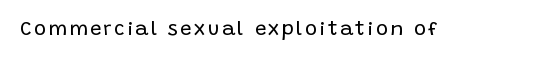
Q: Is the text bold? A: No.
Q: Is the text italic (slanted)? A: No, it is upright.
Q: Is the text underlined? A: No.
